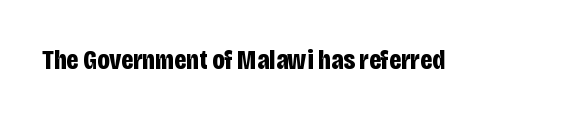
Q: Is the text bold? A: Yes.
Q: Is the text italic (slanted)? A: No, it is upright.
Q: Is the typeface a serif or a sans-serif typeface? A: Sans-serif.
Q: Is the text underlined? A: No.
Q: Is the spacing between letters normal or unusually wide? A: Normal.
Q: Width (condensed, normal, or wide)? A: Condensed.
Q: Stroke contrast? A: Low.
Q: x-height? A: Large.
Q: Monospaced? A: No.
